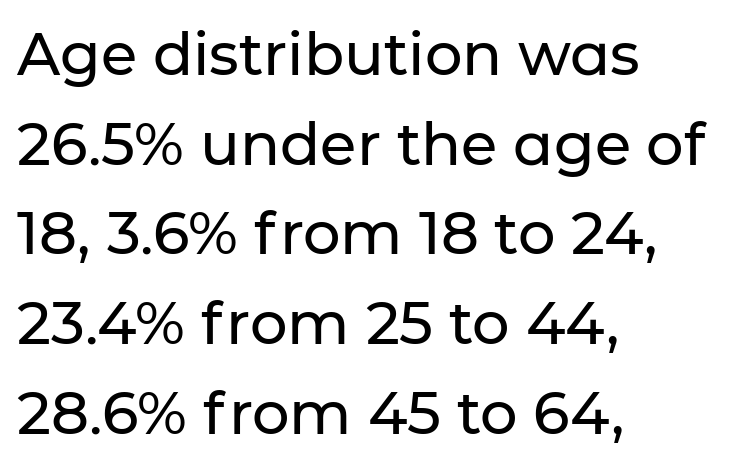
{"serif": "no", "italic": "no", "width": "normal", "stroke_contrast": "low", "x_height": "medium", "monospaced": "no", "underline": "no", "align": "left", "line_spacing": "normal", "line_spacing_ratio": 1.52, "letter_spacing": "normal", "letter_spacing_em": 0.0, "glyph_px": 59}
